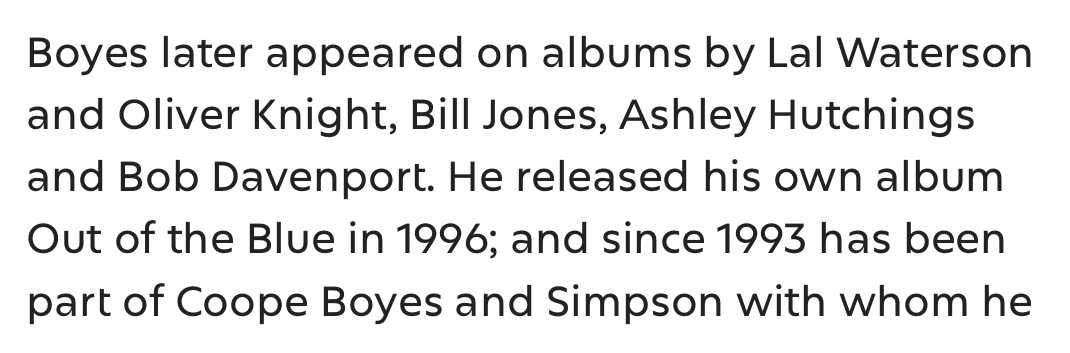
Q: Is the text italic (slanted)? A: No, it is upright.
Q: Is the typeface a serif or a sans-serif typeface? A: Sans-serif.
Q: Is the text underlined? A: No.
Q: Is the spacing between letters normal or unusually wide? A: Normal.
Q: Is the spacing between lines tight, normal or loose? A: Normal.
Q: Width (condensed, normal, or wide)? A: Normal.
Q: Stroke contrast? A: Low.
Q: x-height? A: Medium.
Q: Monospaced? A: No.
